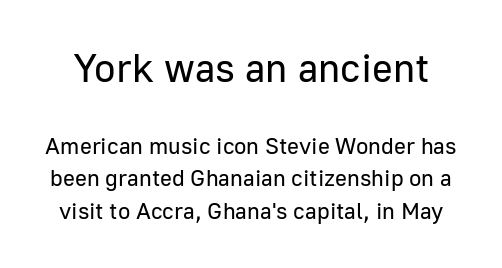
The image shows 40 px regular-weight sans-serif type, upright; set normal line spacing (1.42x), normal letter spacing, not underlined; the first (top) block is 1.74x larger; low stroke contrast and a medium x-height.
